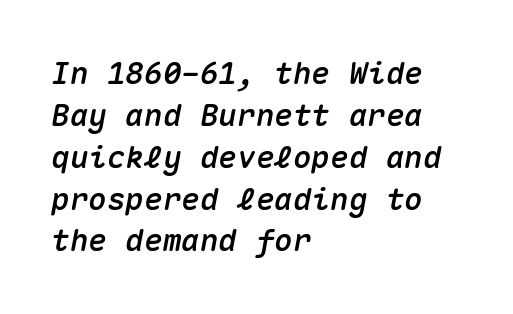
The image shows 31 px text type, italic (leaning right), monospaced; set left-aligned, normal line spacing (1.35x), normal letter spacing, not underlined; medium stroke contrast and a medium x-height.
